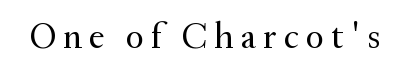
Q: Is the text bold? A: No.
Q: Is the text italic (slanted)? A: No, it is upright.
Q: Is the typeface a serif or a sans-serif typeface? A: Serif.
Q: Is the text underlined? A: No.
Q: Width (condensed, normal, or wide)? A: Normal.
Q: Stroke contrast? A: Medium.
Q: x-height? A: Small.
Q: Monospaced? A: No.
